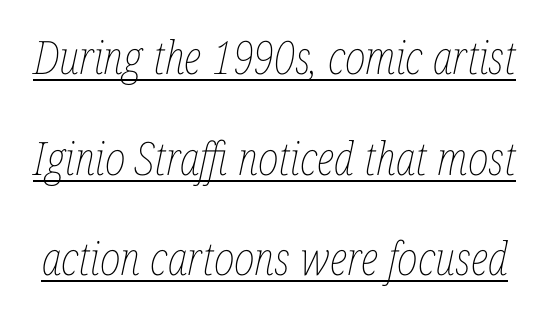
Q: Is the text bold? A: No.
Q: Is the text italic (slanted)? A: Yes, it leans right by about 12 degrees.
Q: Is the text underlined? A: Yes.
Q: Is the spacing between letters normal or unusually wide? A: Normal.
Q: Is the spacing between lines tight, normal or loose? A: Loose.
Q: Width (condensed, normal, or wide)? A: Condensed.
Q: Stroke contrast? A: Low.
Q: x-height? A: Medium.
Q: Monospaced? A: No.
